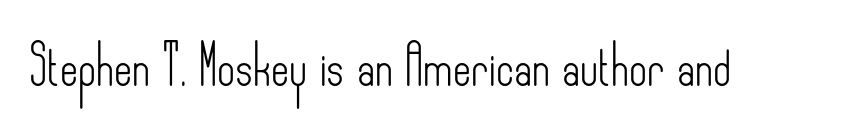
Q: Is the text bold? A: No.
Q: Is the text italic (slanted)? A: No, it is upright.
Q: Is the typeface a serif or a sans-serif typeface? A: Sans-serif.
Q: Is the text underlined? A: No.
Q: Is the spacing between letters normal or unusually wide? A: Normal.
Q: Width (condensed, normal, or wide)? A: Condensed.
Q: Stroke contrast? A: Low.
Q: x-height? A: Small.
Q: Monospaced? A: No.
